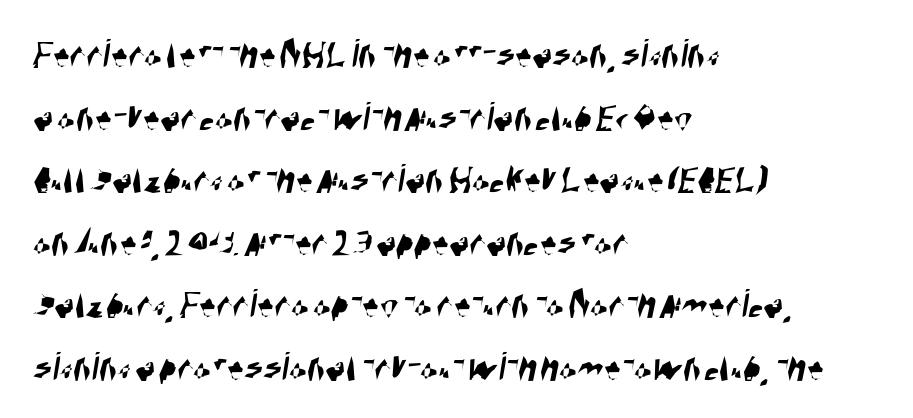
Q: Is the typeface a serif or a sans-serif typeface? A: Sans-serif.
Q: Is the text underlined? A: No.
Q: How is the paragraph aligned? A: Left-aligned.
Q: Is the spacing between letters normal or unusually wide? A: Normal.
Q: Is the spacing between lines tight, normal or loose? A: Normal.
Q: Width (condensed, normal, or wide)? A: Condensed.
Q: Stroke contrast? A: High.
Q: x-height? A: Large.
Q: Monospaced? A: No.
